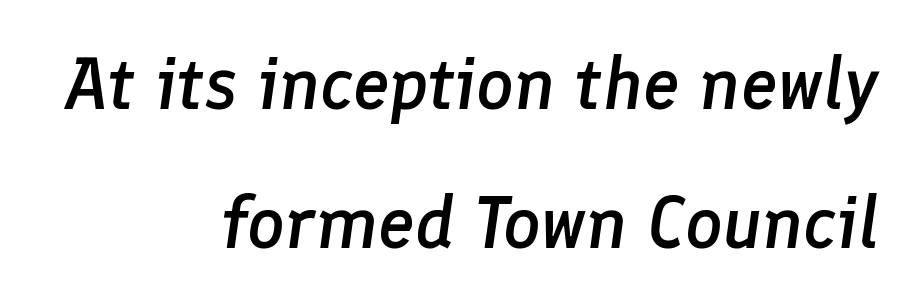
Q: Is the text bold? A: Semi-bold.
Q: Is the text italic (slanted)? A: Yes, it leans right by about 8 degrees.
Q: Is the text underlined? A: No.
Q: How is the paragraph aligned? A: Right-aligned.
Q: Is the spacing between letters normal or unusually wide? A: Normal.
Q: Width (condensed, normal, or wide)? A: Normal.
Q: Stroke contrast? A: Low.
Q: x-height? A: Medium.
Q: Monospaced? A: No.
